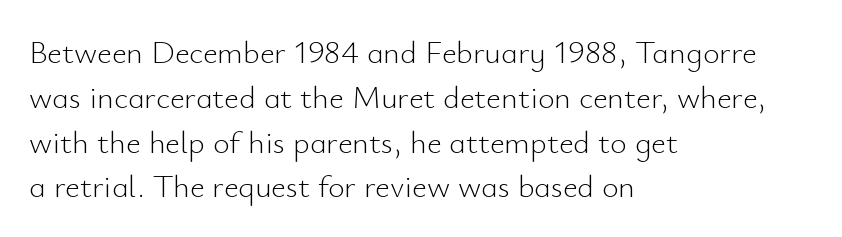
The image shows 32 px light sans-serif type, upright; set left-aligned, normal line spacing (1.4x), normal letter spacing, not underlined; low stroke contrast and a small x-height.
